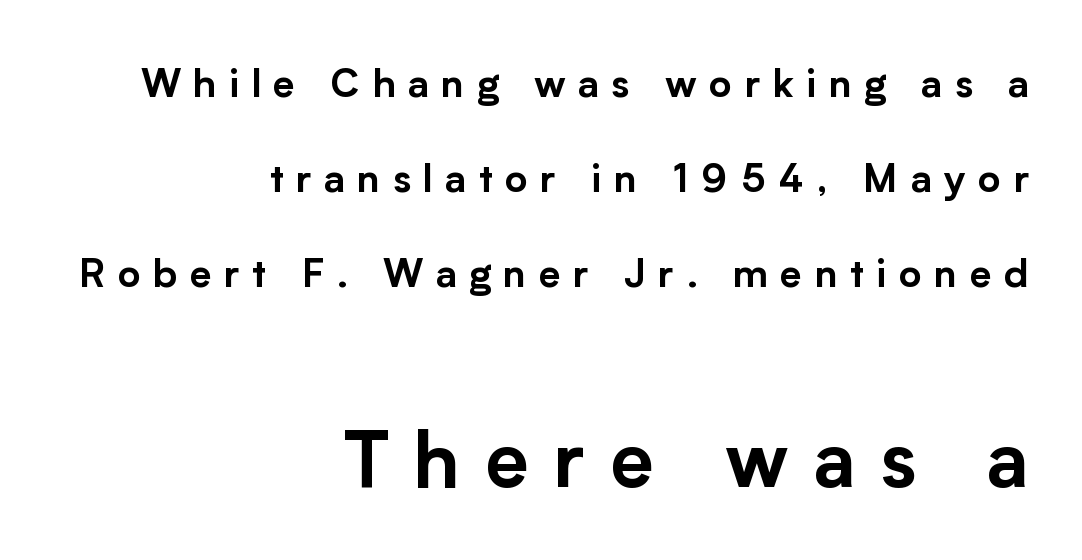
The line-height multiplier appears high, well above default. Letter spacing: wide. Which of the two is more prominent by size? The second, at the bottom. The face used here is proportionally spaced, like ordinary book or web type.
